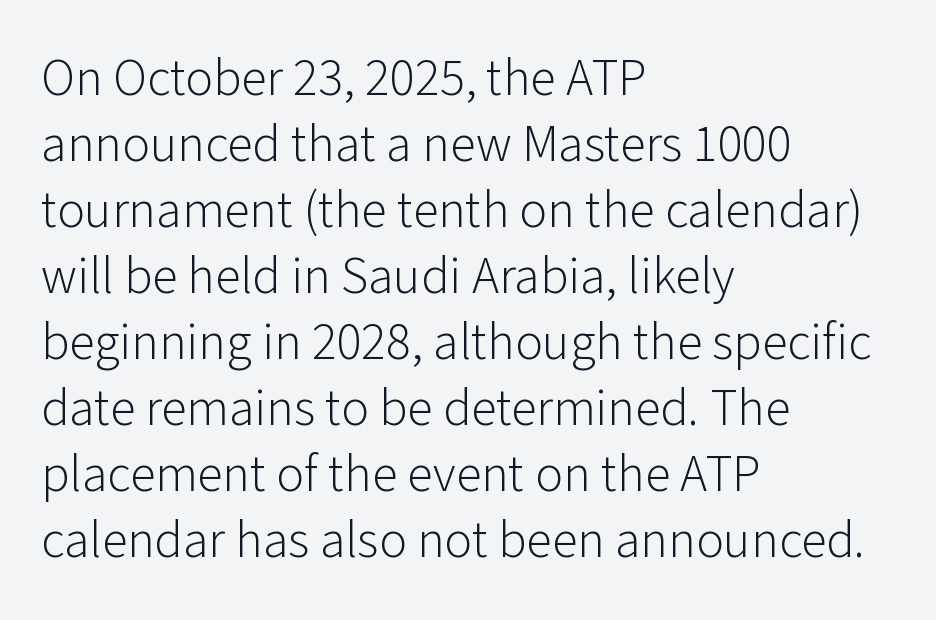
The image shows 52 px light sans-serif type, upright; set left-aligned, normal line spacing (1.27x), normal letter spacing, not underlined; low stroke contrast and a medium x-height.
